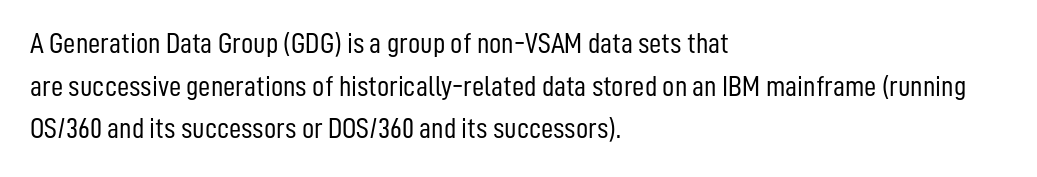
{"serif": "no", "italic": "no", "bold": "no", "weight": "light", "width": "condensed", "stroke_contrast": "low", "x_height": "medium", "monospaced": "no", "underline": "no", "align": "left", "line_spacing": "normal", "line_spacing_ratio": 1.42, "letter_spacing": "normal", "letter_spacing_em": 0.0, "glyph_px": 30}
